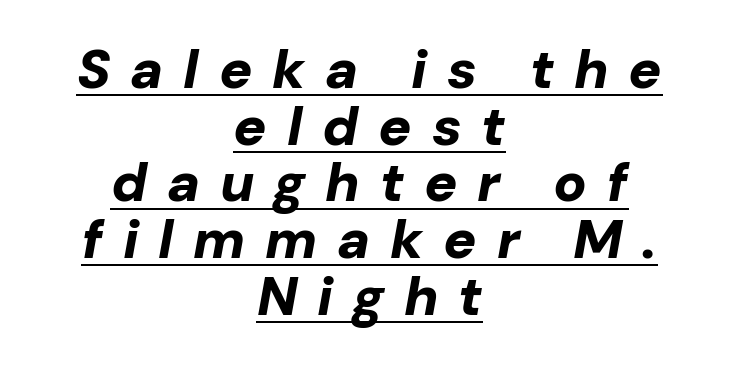
{"italic": "yes", "lean": "right", "slant_degrees": 10, "bold": "yes", "weight": "bold", "width": "normal", "stroke_contrast": "low", "x_height": "medium", "monospaced": "no", "underline": "yes", "align": "center", "line_spacing": "tight", "line_spacing_ratio": 1.03, "letter_spacing": "wide", "letter_spacing_em": 0.36, "glyph_px": 55}
